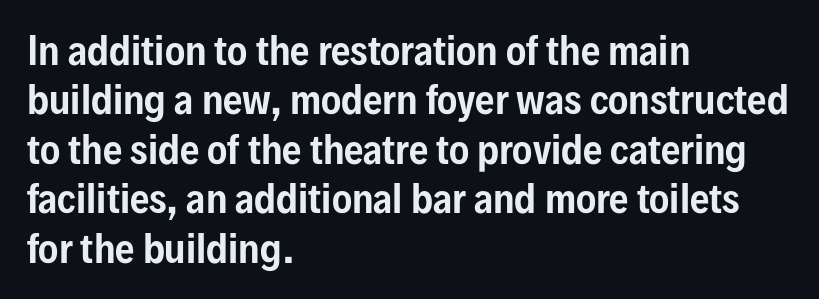
{"serif": "no", "italic": "no", "width": "condensed", "stroke_contrast": "low", "x_height": "medium", "monospaced": "no", "underline": "no", "align": "left", "line_spacing": "normal", "line_spacing_ratio": 1.3, "letter_spacing": "normal", "letter_spacing_em": 0.0, "glyph_px": 38}
